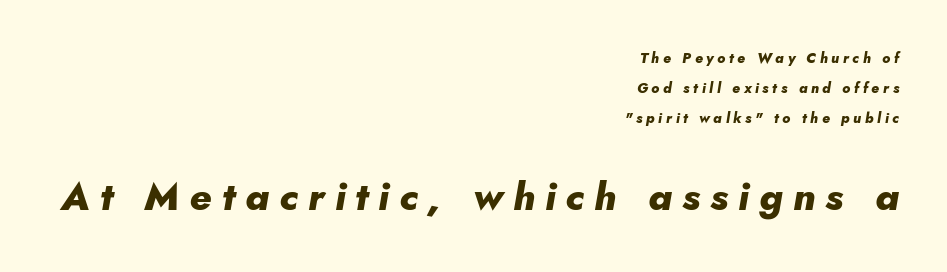
The image shows 39 px heavy type, italic (leaning right); set right-aligned, loose line spacing (2.13x), unusually wide letter spacing (+0.26 em), not underlined; the second (bottom) block is 2.79x larger; low stroke contrast and a small x-height.
